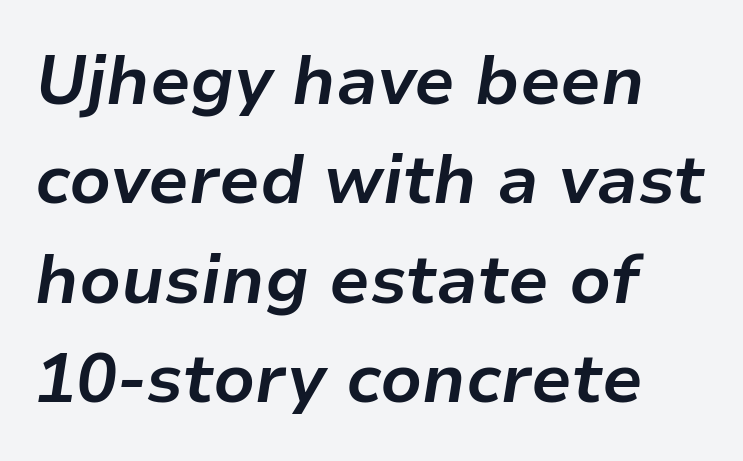
Q: Is the text bold? A: Yes.
Q: Is the text italic (slanted)? A: Yes, it leans right by about 9 degrees.
Q: Is the text underlined? A: No.
Q: How is the paragraph aligned? A: Left-aligned.
Q: Is the spacing between letters normal or unusually wide? A: Normal.
Q: Is the spacing between lines tight, normal or loose? A: Normal.
Q: Width (condensed, normal, or wide)? A: Normal.
Q: Stroke contrast? A: Low.
Q: x-height? A: Medium.
Q: Monospaced? A: No.
